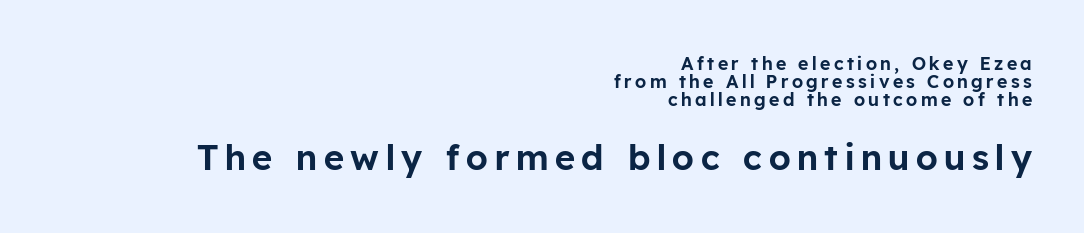
{"serif": "no", "italic": "no", "width": "normal", "stroke_contrast": "low", "x_height": "medium", "monospaced": "no", "underline": "no", "align": "right", "line_spacing": "tight", "line_spacing_ratio": 1.01, "larger_block": "second", "size_ratio": 1.94, "glyph_px": 35}
